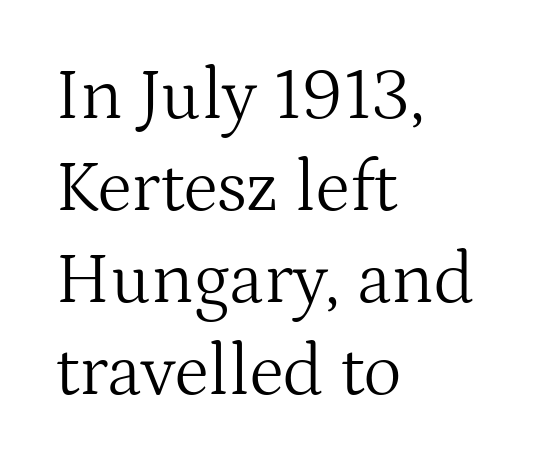
Q: Is the text bold? A: No.
Q: Is the text italic (slanted)? A: No, it is upright.
Q: Is the typeface a serif or a sans-serif typeface? A: Serif.
Q: Is the text underlined? A: No.
Q: How is the paragraph aligned? A: Left-aligned.
Q: Is the spacing between letters normal or unusually wide? A: Normal.
Q: Is the spacing between lines tight, normal or loose? A: Normal.
Q: Width (condensed, normal, or wide)? A: Normal.
Q: Stroke contrast? A: Medium.
Q: x-height? A: Medium.
Q: Monospaced? A: No.
